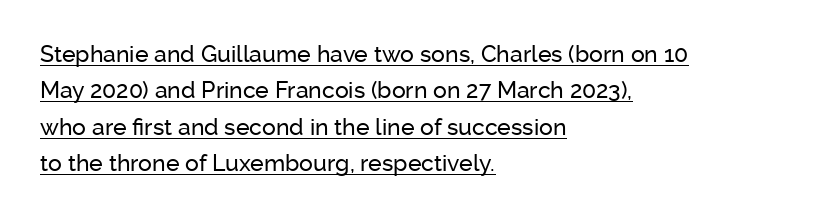
Q: Is the text italic (slanted)? A: No, it is upright.
Q: Is the text underlined? A: Yes.
Q: How is the paragraph aligned? A: Left-aligned.
Q: Is the spacing between letters normal or unusually wide? A: Normal.
Q: Is the spacing between lines tight, normal or loose? A: Normal.
